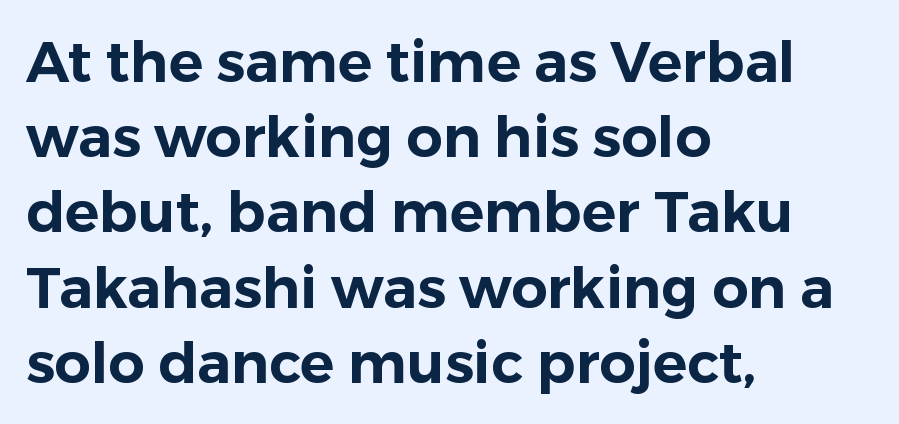
The passage shown is not underscored anywhere. Vertical spacing — default. Layout note: lines flush left. Spacing verdict: proportional, widths tailored to each character.
